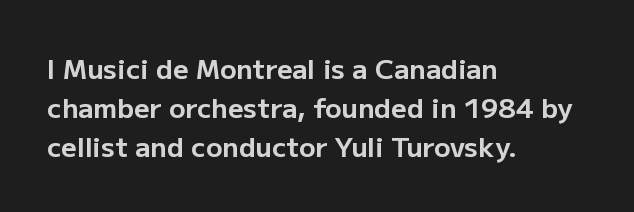
{"italic": "no", "bold": "yes", "underline": "no", "align": "left", "line_spacing": "normal", "line_spacing_ratio": 1.44, "letter_spacing": "normal", "letter_spacing_em": 0.0, "glyph_px": 27}
